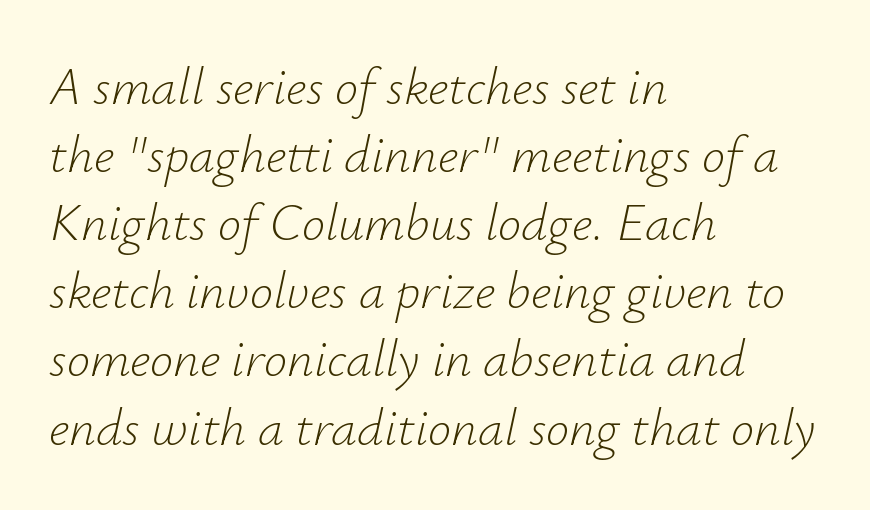
Q: Is the text bold? A: No.
Q: Is the text italic (slanted)? A: Yes, it leans right by about 12 degrees.
Q: Is the text underlined? A: No.
Q: How is the paragraph aligned? A: Left-aligned.
Q: Is the spacing between letters normal or unusually wide? A: Normal.
Q: Is the spacing between lines tight, normal or loose? A: Normal.
Q: Width (condensed, normal, or wide)? A: Normal.
Q: Stroke contrast? A: Low.
Q: x-height? A: Small.
Q: Monospaced? A: No.
